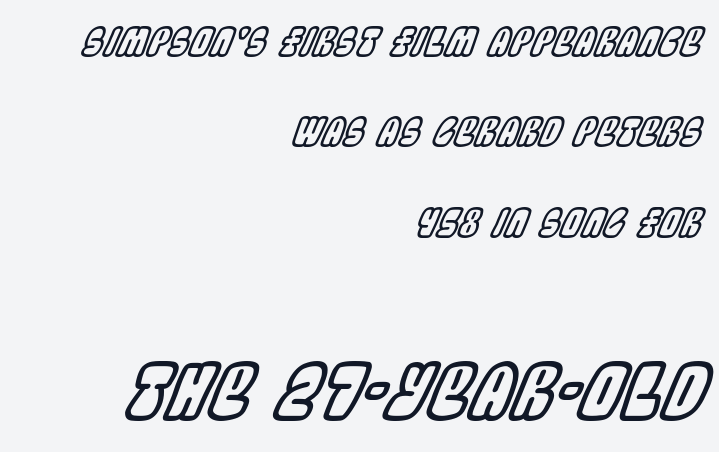
Q: Is the text italic (slanted)? A: Yes, it leans right by about 22 degrees.
Q: Is the text underlined? A: No.
Q: How is the paragraph aligned? A: Right-aligned.
Q: Is the spacing between letters normal or unusually wide? A: Normal.
Q: Is the spacing between lines tight, normal or loose? A: Loose.
Q: Which block of text is set in a larger size, the first (top) or the second (bottom)? A: The second (bottom) one.
Q: Width (condensed, normal, or wide)? A: Condensed.
Q: x-height? A: Large.
Q: Monospaced? A: No.
